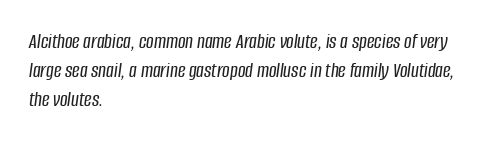
Q: Is the text italic (slanted)? A: Yes, it leans right by about 8 degrees.
Q: Is the text underlined? A: No.
Q: How is the paragraph aligned? A: Left-aligned.
Q: Is the spacing between letters normal or unusually wide? A: Normal.
Q: Is the spacing between lines tight, normal or loose? A: Normal.
